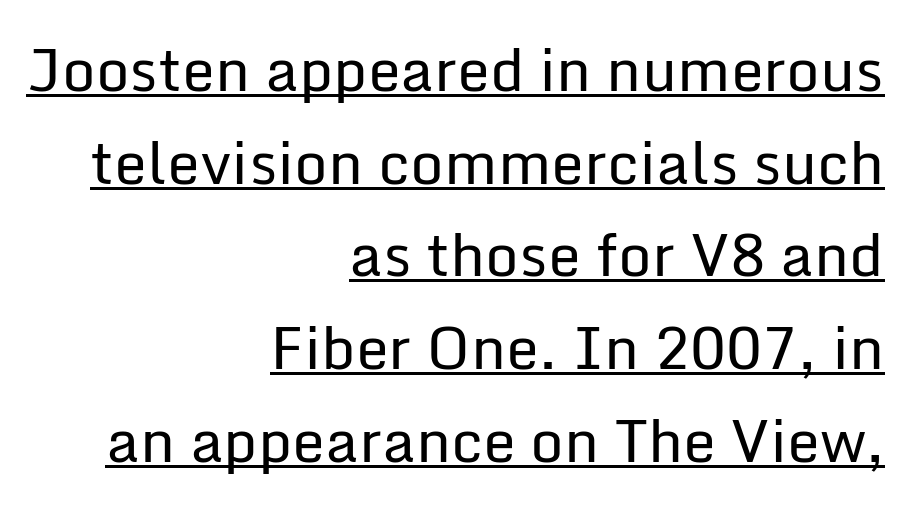
Q: Is the text bold? A: No.
Q: Is the text italic (slanted)? A: No, it is upright.
Q: Is the typeface a serif or a sans-serif typeface? A: Sans-serif.
Q: Is the text underlined? A: Yes.
Q: How is the paragraph aligned? A: Right-aligned.
Q: Is the spacing between letters normal or unusually wide? A: Normal.
Q: Is the spacing between lines tight, normal or loose? A: Normal.
Q: Width (condensed, normal, or wide)? A: Normal.
Q: Stroke contrast? A: Low.
Q: x-height? A: Medium.
Q: Monospaced? A: No.
